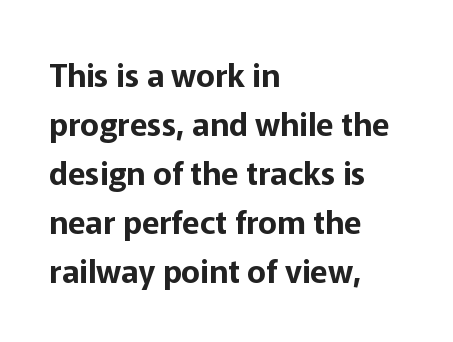
{"serif": "no", "italic": "no", "width": "normal", "stroke_contrast": "low", "x_height": "medium", "monospaced": "no", "underline": "no", "align": "left", "line_spacing": "normal", "line_spacing_ratio": 1.53, "letter_spacing": "normal", "letter_spacing_em": 0.0, "glyph_px": 32}
